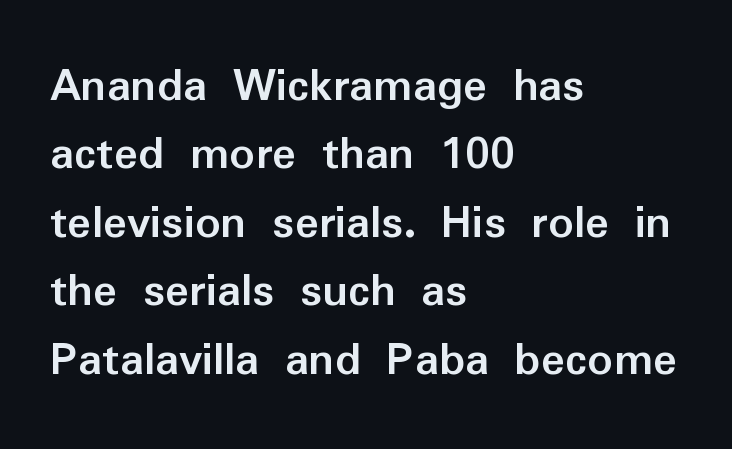
Q: Is the text bold? A: Yes.
Q: Is the text italic (slanted)? A: No, it is upright.
Q: Is the typeface a serif or a sans-serif typeface? A: Sans-serif.
Q: Is the text underlined? A: No.
Q: How is the paragraph aligned? A: Left-aligned.
Q: Is the spacing between letters normal or unusually wide? A: Normal.
Q: Is the spacing between lines tight, normal or loose? A: Normal.
Q: Width (condensed, normal, or wide)? A: Normal.
Q: Stroke contrast? A: Low.
Q: x-height? A: Medium.
Q: Monospaced? A: No.
